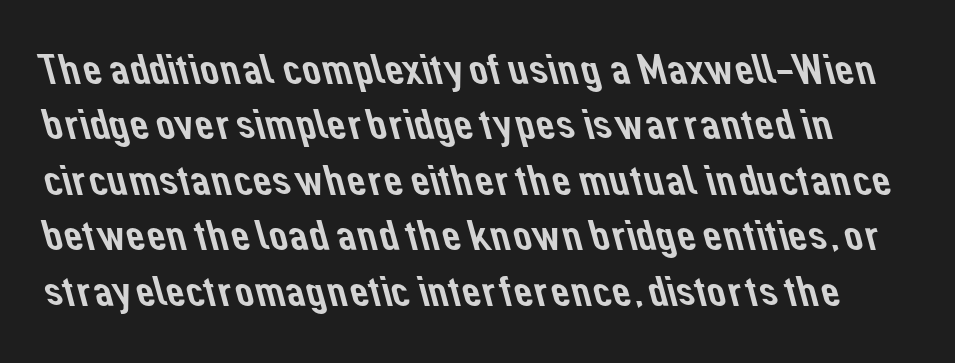
{"serif": "no", "width": "normal", "stroke_contrast": "low", "x_height": "medium", "monospaced": "no", "underline": "no", "line_spacing": "normal", "line_spacing_ratio": 1.32, "letter_spacing": "normal", "letter_spacing_em": 0.0, "glyph_px": 42}
